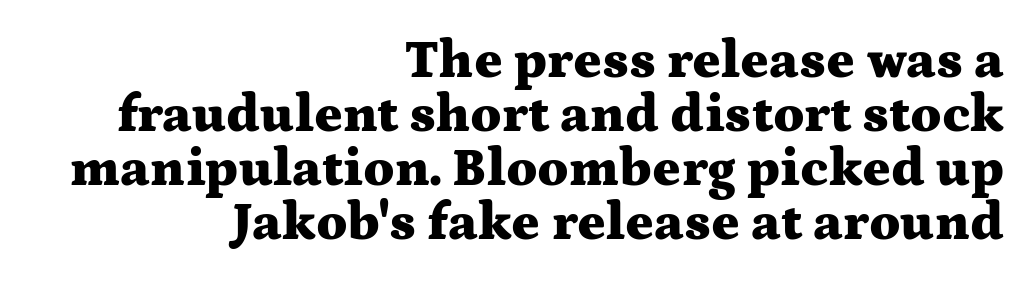
This block would grow much taller if given ordinary leading; it's compressed now. What kind of face is this? One with serifs. You'd pick this weight for a headline — it's a proper bold. The rendering uses natural spacing where letterforms have individual widths.
